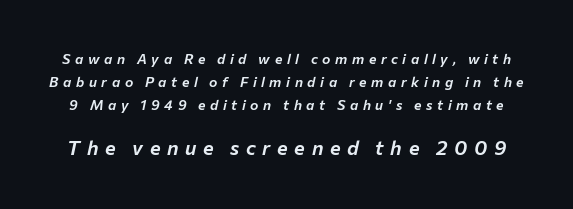
{"italic": "yes", "lean": "right", "slant_degrees": 12, "underline": "no", "line_spacing": "normal", "line_spacing_ratio": 1.64, "letter_spacing": "wide", "letter_spacing_em": 0.33, "larger_block": "second", "size_ratio": 1.43, "glyph_px": 20}
